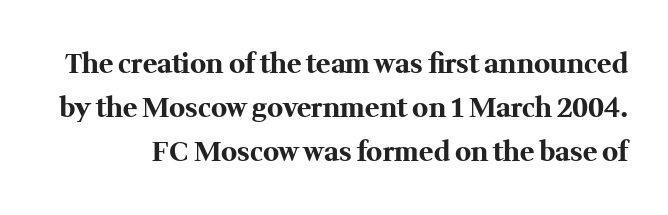
The image shows 27 px bold type, upright; set normal line spacing (1.63x), normal letter spacing, not underlined.
